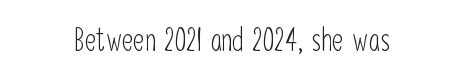
{"serif": "no", "italic": "no", "bold": "no", "weight": "light", "width": "condensed", "stroke_contrast": "low", "x_height": "medium", "monospaced": "no", "underline": "no", "align": "center", "letter_spacing": "normal", "letter_spacing_em": 0.0, "glyph_px": 31}
